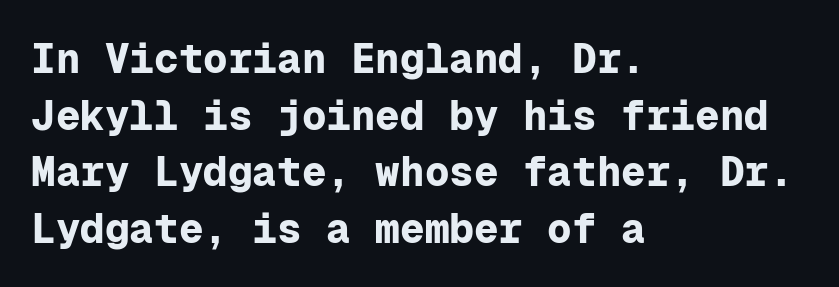
{"serif": "no", "italic": "no", "bold": "yes", "weight": "bold", "width": "normal", "stroke_contrast": "low", "x_height": "medium", "monospaced": "yes", "underline": "no", "align": "left", "line_spacing": "normal", "line_spacing_ratio": 1.38, "letter_spacing": "normal", "letter_spacing_em": 0.0, "glyph_px": 41}
